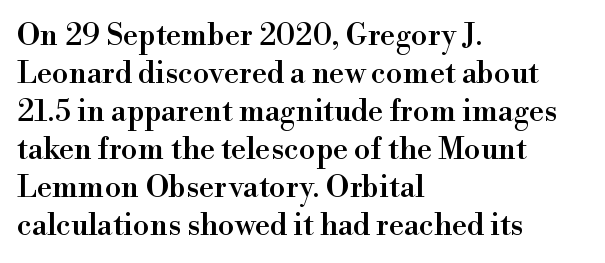
This is roman type, the default non-slanted kind. Letters rest on an invisible, unmarked baseline. There is no visible air inserted between adjacent glyphs. The face used here is proportionally spaced, like ordinary book or web type. The glyphs in this specimen are seriffed. The line-height multiplier appears to be the usual default.
